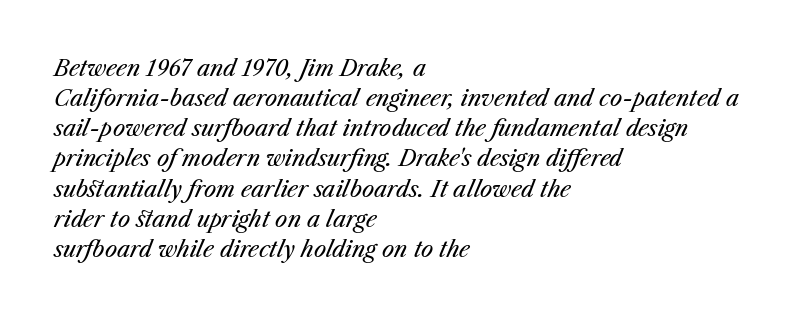
Only glyphs here, with clear space below each row. Letter spacing: default. No letter is thick-stroked: the sample isn't bold. Alignment: flush left. Is there much room between lines? A standard amount, neither cramped nor airy.
